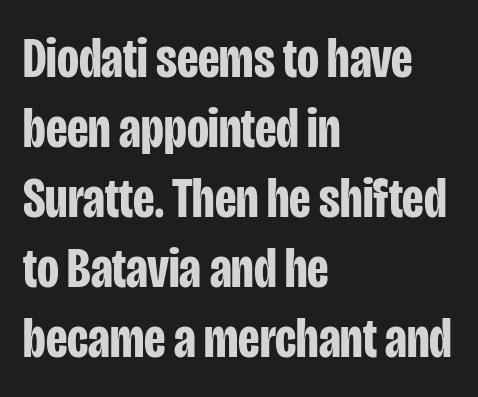
Q: Is the text bold? A: Yes.
Q: Is the text italic (slanted)? A: No, it is upright.
Q: Is the typeface a serif or a sans-serif typeface? A: Sans-serif.
Q: Is the text underlined? A: No.
Q: How is the paragraph aligned? A: Left-aligned.
Q: Is the spacing between letters normal or unusually wide? A: Normal.
Q: Width (condensed, normal, or wide)? A: Condensed.
Q: Stroke contrast? A: Low.
Q: x-height? A: Large.
Q: Monospaced? A: No.
